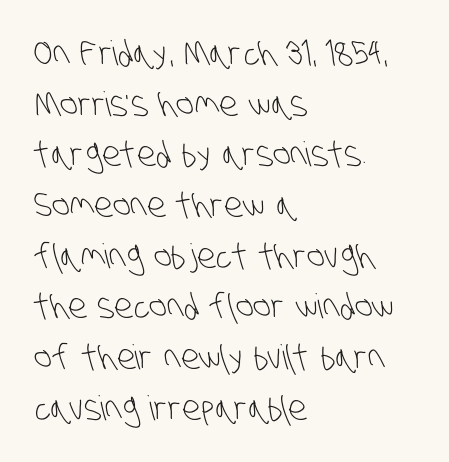
Q: Is the text bold? A: No.
Q: Is the typeface a serif or a sans-serif typeface? A: Sans-serif.
Q: Is the text underlined? A: No.
Q: How is the paragraph aligned? A: Left-aligned.
Q: Is the spacing between letters normal or unusually wide? A: Normal.
Q: Is the spacing between lines tight, normal or loose? A: Normal.
Q: Width (condensed, normal, or wide)? A: Condensed.
Q: Stroke contrast? A: Low.
Q: x-height? A: Large.
Q: Monospaced? A: No.
